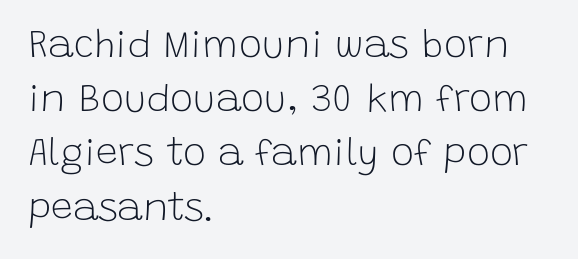
{"serif": "no", "italic": "no", "bold": "no", "weight": "light", "width": "normal", "stroke_contrast": "low", "x_height": "large", "monospaced": "no", "underline": "no", "align": "left", "line_spacing": "normal", "line_spacing_ratio": 1.39, "letter_spacing": "normal", "letter_spacing_em": 0.0, "glyph_px": 39}
